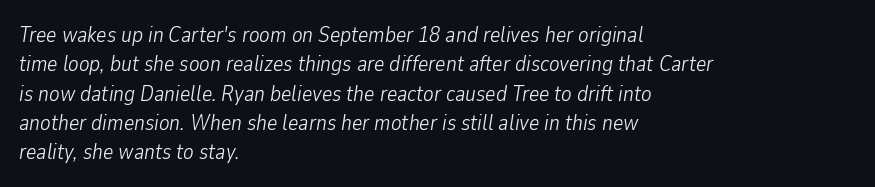
The string is rendered with underlining switched off. The face looks like a standard text weight, possibly lighter. Typeset ragged right — the left edge is the straight one. Quick note: interline space is typical. The tracking reads as untouched default to a designer's eye.
